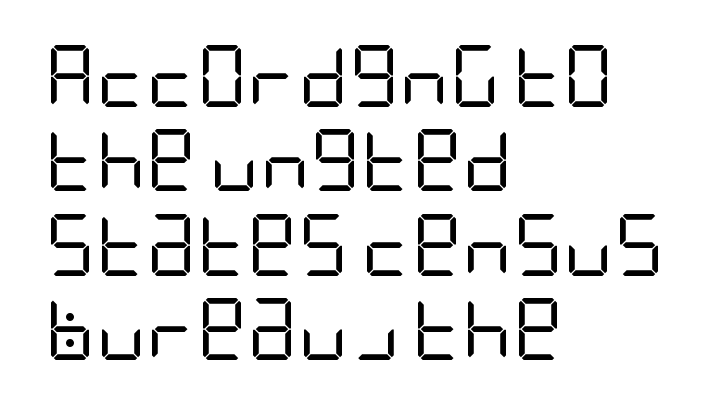
The image shows 62 px regular-weight, condensed sans-serif type, upright; set left-aligned, normal line spacing (1.36x), normal letter spacing, not underlined; low stroke contrast and a large x-height.
